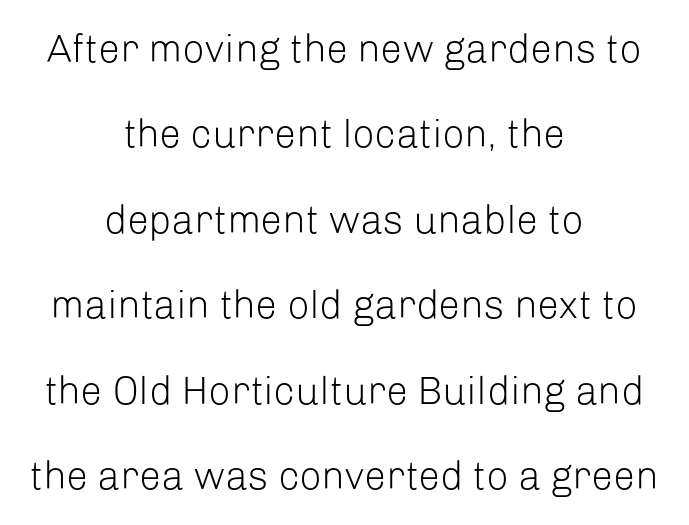
Q: Is the text bold? A: No.
Q: Is the text italic (slanted)? A: No, it is upright.
Q: Is the typeface a serif or a sans-serif typeface? A: Sans-serif.
Q: Is the text underlined? A: No.
Q: How is the paragraph aligned? A: Centered.
Q: Is the spacing between letters normal or unusually wide? A: Normal.
Q: Is the spacing between lines tight, normal or loose? A: Loose.
Q: Width (condensed, normal, or wide)? A: Normal.
Q: Stroke contrast? A: Low.
Q: x-height? A: Medium.
Q: Monospaced? A: No.
